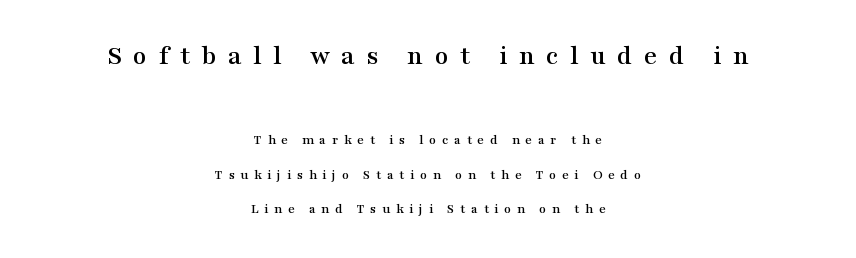
Q: Is the text italic (slanted)? A: No, it is upright.
Q: Is the typeface a serif or a sans-serif typeface? A: Serif.
Q: Is the text underlined? A: No.
Q: How is the paragraph aligned? A: Centered.
Q: Is the spacing between letters normal or unusually wide? A: Unusually wide.
Q: Is the spacing between lines tight, normal or loose? A: Loose.
Q: Which block of text is set in a larger size, the first (top) or the second (bottom)? A: The first (top) one.
Q: Width (condensed, normal, or wide)? A: Wide.
Q: Stroke contrast? A: Medium.
Q: x-height? A: Medium.
Q: Monospaced? A: No.
